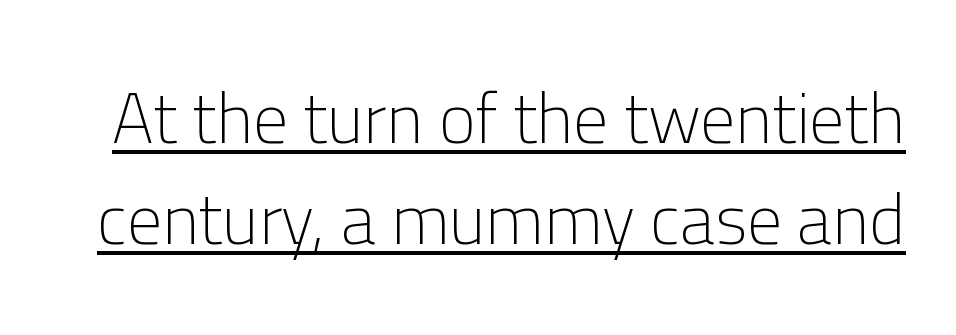
The image shows 70 px light sans-serif type, upright; set normal line spacing (1.44x), normal letter spacing, underlined; low stroke contrast and a medium x-height.
